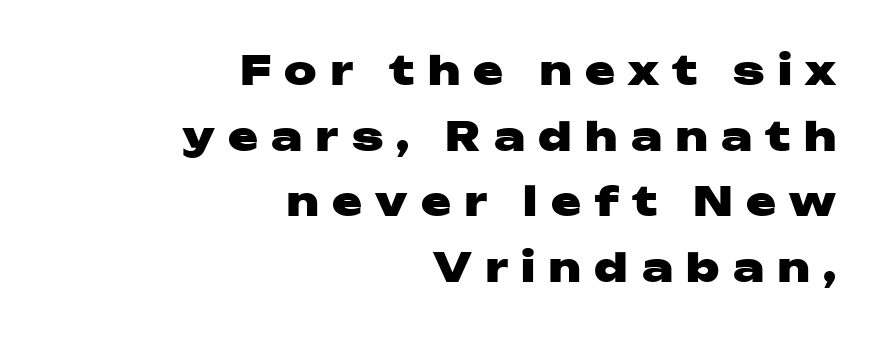
{"serif": "no", "italic": "no", "bold": "yes", "weight": "heavy", "width": "wide", "stroke_contrast": "low", "x_height": "medium", "monospaced": "no", "underline": "no", "align": "right", "line_spacing": "normal", "line_spacing_ratio": 1.64, "letter_spacing": "wide", "letter_spacing_em": 0.33, "glyph_px": 40}
